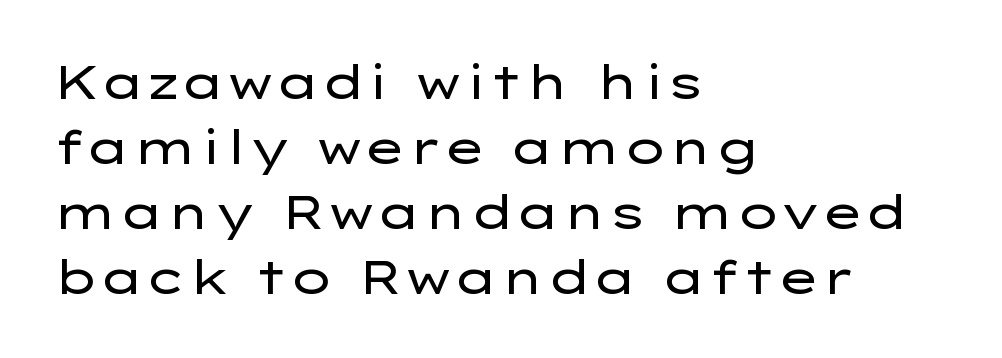
Q: Is the text bold? A: No.
Q: Is the text italic (slanted)? A: No, it is upright.
Q: Is the typeface a serif or a sans-serif typeface? A: Sans-serif.
Q: Is the text underlined? A: No.
Q: How is the paragraph aligned? A: Left-aligned.
Q: Is the spacing between letters normal or unusually wide? A: Normal.
Q: Is the spacing between lines tight, normal or loose? A: Normal.
Q: Width (condensed, normal, or wide)? A: Wide.
Q: Stroke contrast? A: Low.
Q: x-height? A: Medium.
Q: Monospaced? A: No.
